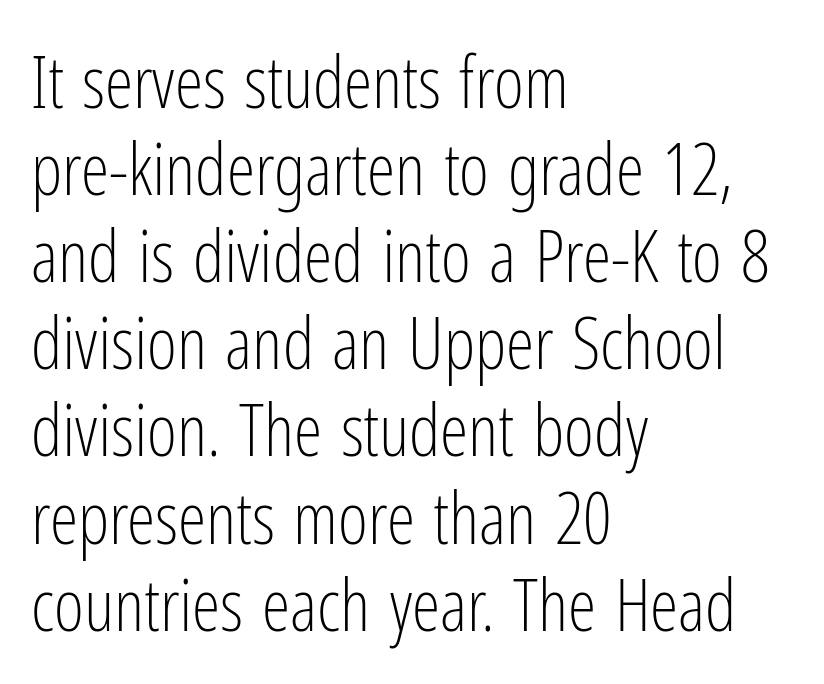
{"serif": "no", "italic": "no", "bold": "no", "weight": "light", "width": "condensed", "stroke_contrast": "low", "x_height": "medium", "monospaced": "no", "underline": "no", "align": "left", "line_spacing_ratio": 1.21, "letter_spacing": "normal", "letter_spacing_em": 0.0, "glyph_px": 72}
